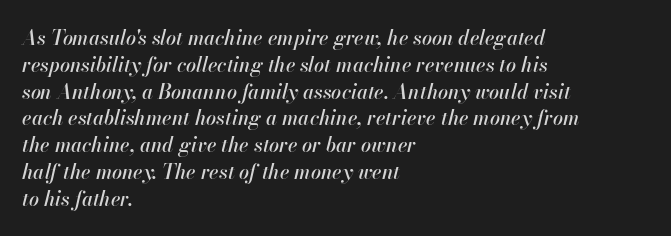
The image shows 20 px text type, italic (leaning right); set left-aligned, normal line spacing (1.34x), normal letter spacing, not underlined.
